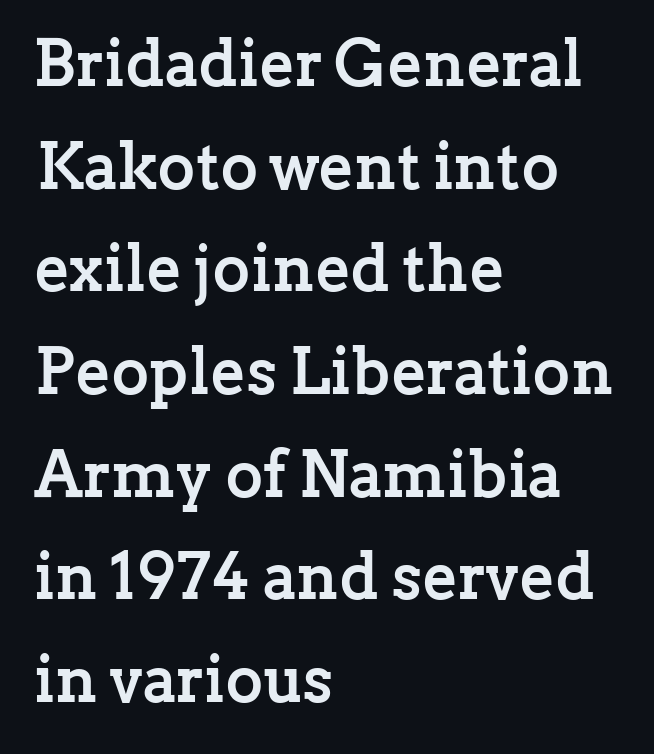
{"serif": "yes", "italic": "no", "bold": "yes", "weight": "semibold", "width": "normal", "stroke_contrast": "low", "x_height": "medium", "monospaced": "no", "underline": "no", "align": "left", "line_spacing": "normal", "line_spacing_ratio": 1.58, "letter_spacing": "normal", "letter_spacing_em": 0.0, "glyph_px": 65}
